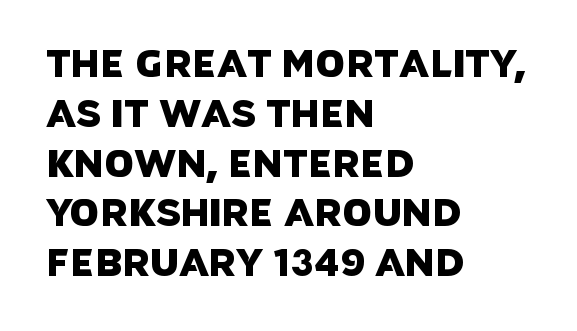
{"serif": "no", "width": "normal", "stroke_contrast": "low", "x_height": "large", "monospaced": "no", "underline": "no", "align": "left", "line_spacing": "normal", "line_spacing_ratio": 1.31, "letter_spacing": "normal", "letter_spacing_em": 0.0, "glyph_px": 38}
